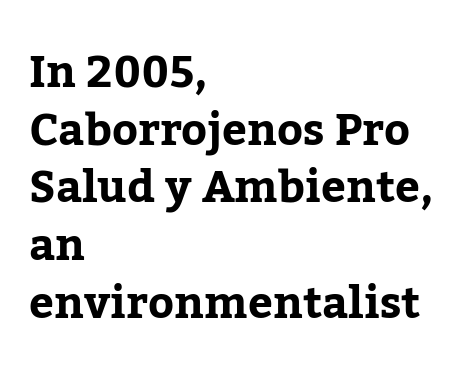
The image shows 44 px bold serif type, upright; set left-aligned, normal line spacing (1.31x), normal letter spacing, not underlined; low stroke contrast and a medium x-height.
